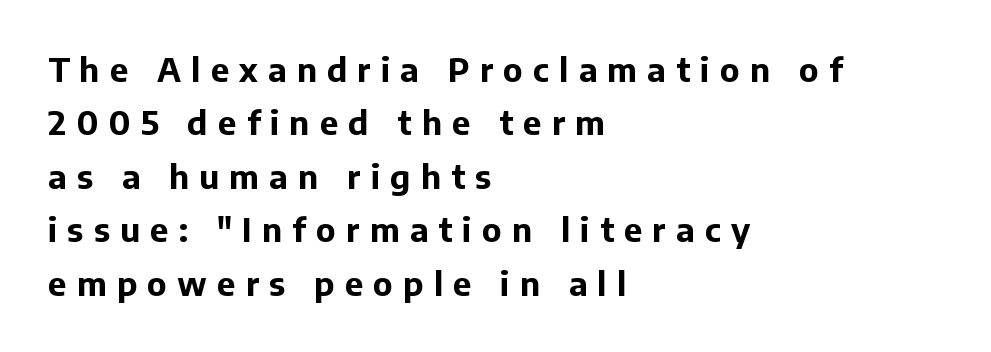
Q: Is the text bold? A: Yes.
Q: Is the text italic (slanted)? A: No, it is upright.
Q: Is the typeface a serif or a sans-serif typeface? A: Sans-serif.
Q: Is the text underlined? A: No.
Q: How is the paragraph aligned? A: Left-aligned.
Q: Is the spacing between letters normal or unusually wide? A: Unusually wide.
Q: Is the spacing between lines tight, normal or loose? A: Normal.
Q: Width (condensed, normal, or wide)? A: Normal.
Q: Stroke contrast? A: Low.
Q: x-height? A: Medium.
Q: Monospaced? A: No.
